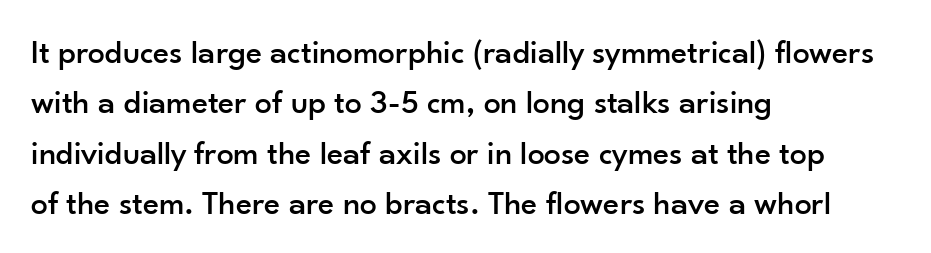
Q: Is the text italic (slanted)? A: No, it is upright.
Q: Is the typeface a serif or a sans-serif typeface? A: Sans-serif.
Q: Is the text underlined? A: No.
Q: How is the paragraph aligned? A: Left-aligned.
Q: Is the spacing between letters normal or unusually wide? A: Normal.
Q: Is the spacing between lines tight, normal or loose? A: Normal.
Q: Width (condensed, normal, or wide)? A: Normal.
Q: Stroke contrast? A: Low.
Q: x-height? A: Small.
Q: Monospaced? A: No.
